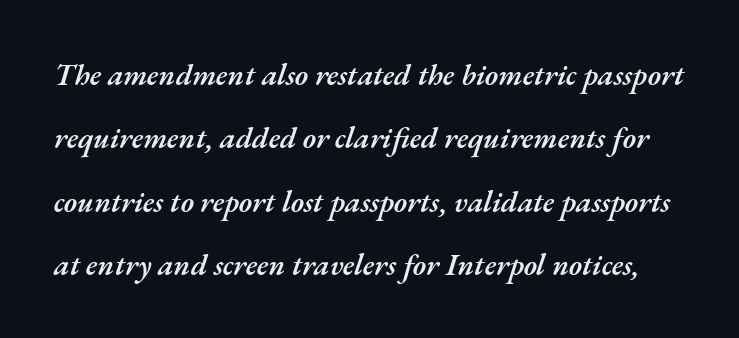
The image shows 30 px semibold type, italic (leaning right); set loose line spacing (2.11x), normal letter spacing, not underlined; medium stroke contrast and a small x-height.
